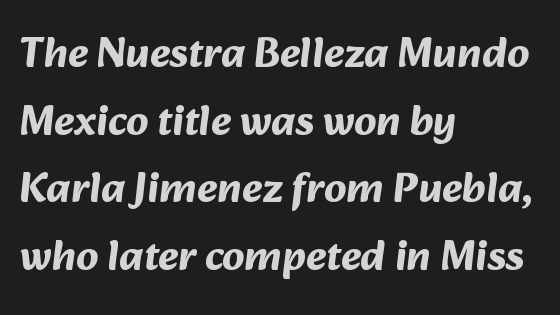
The image shows 43 px bold sans-serif type; set left-aligned, normal line spacing (1.57x), normal letter spacing, not underlined; medium stroke contrast and a medium x-height.
